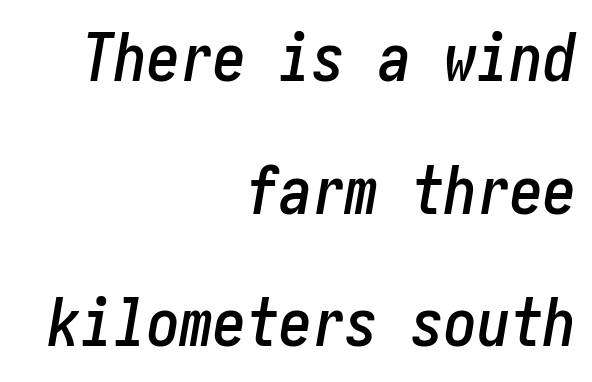
The zone under the glyphs is completely vacant. This rendering leaves character spacing at its baseline value. Tall strokes in this sample are angled rather than plumb. Which margin do the lines hug? The right one — the left edge is uneven.
